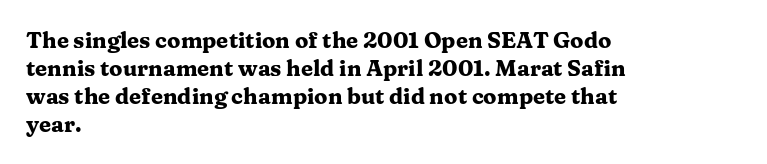
{"italic": "no", "bold": "yes", "underline": "no", "align": "left", "line_spacing": "normal", "line_spacing_ratio": 1.27, "letter_spacing": "normal", "letter_spacing_em": 0.0, "glyph_px": 22}
